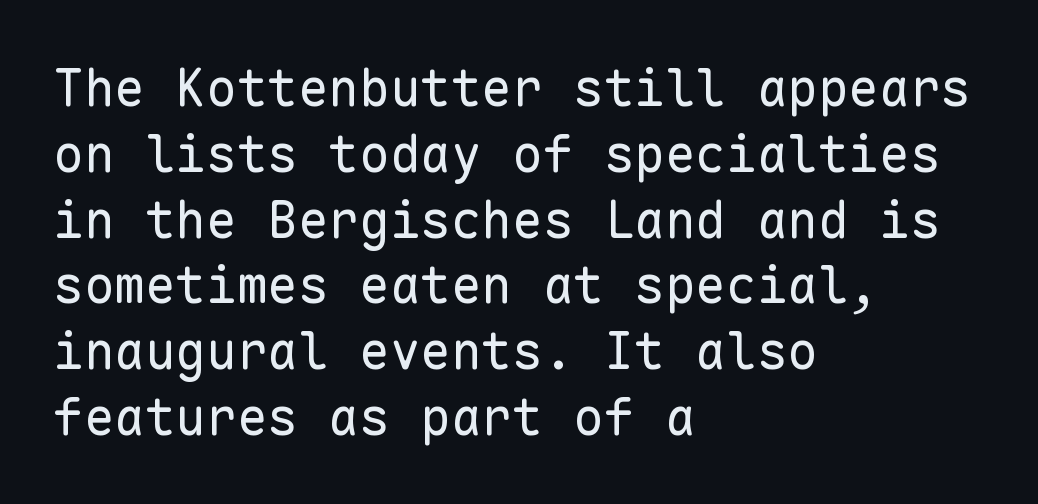
The font sits on the lighter half of the weight spectrum, regular included. A sans-serif font was chosen for this passage. Any mark beneath the type? The region is blank. These lines are rendered in a fixed-pitch font. Baseline-to-baseline distance is the conventional proportion of letter height.
